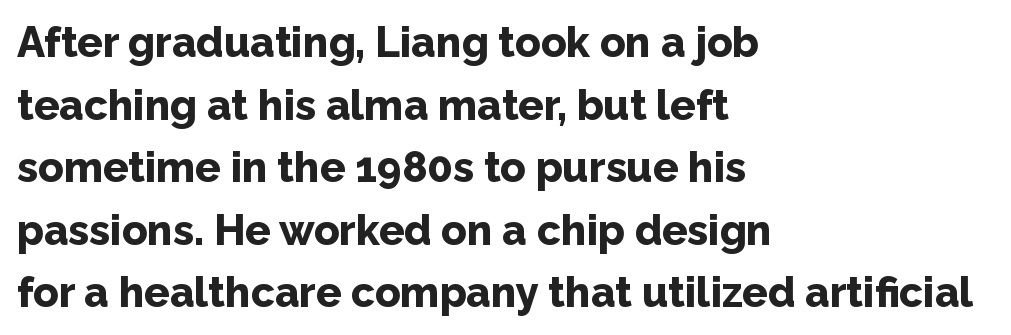
The image shows 42 px bold sans-serif type, upright; set left-aligned, normal line spacing (1.49x), normal letter spacing, not underlined; low stroke contrast and a medium x-height.
